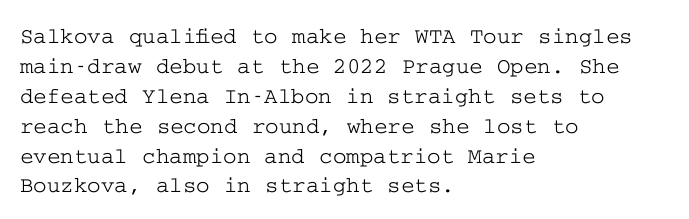
{"italic": "no", "underline": "no", "align": "left", "line_spacing": "normal", "line_spacing_ratio": 1.3, "letter_spacing": "normal", "letter_spacing_em": 0.0, "glyph_px": 23}
